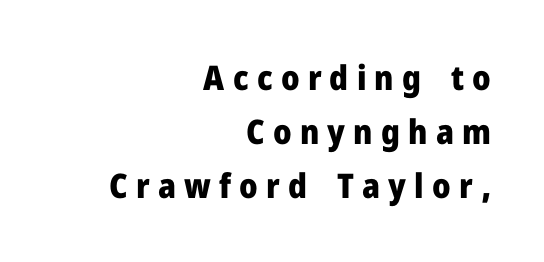
The image shows 34 px heavy sans-serif type, upright; set right-aligned, normal line spacing (1.59x), unusually wide letter spacing (+0.24 em), not underlined; low stroke contrast and a medium x-height.
